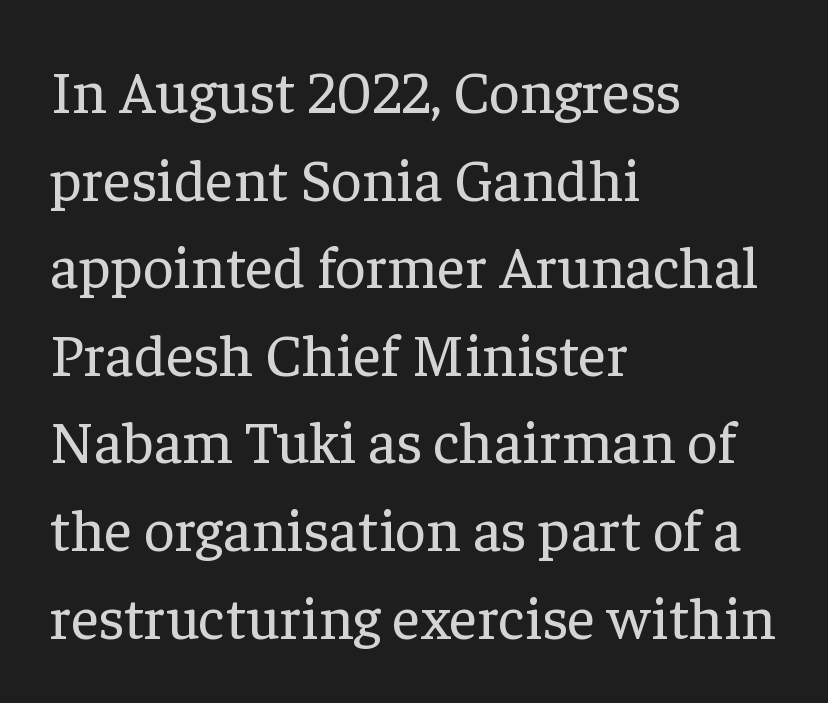
The image shows 60 px regular-weight serif type, upright; set left-aligned, normal line spacing (1.46x), normal letter spacing, not underlined; low stroke contrast and a medium x-height.
